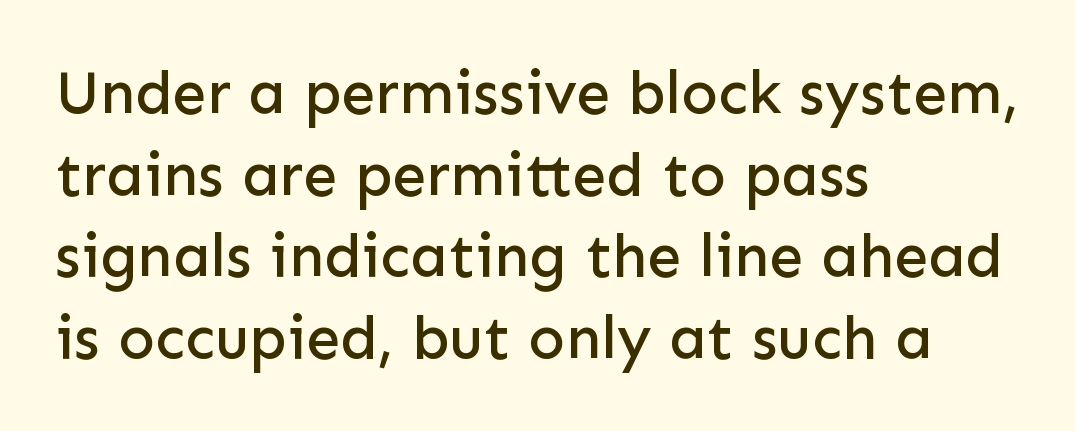
Q: Is the text italic (slanted)? A: No, it is upright.
Q: Is the typeface a serif or a sans-serif typeface? A: Sans-serif.
Q: Is the text underlined? A: No.
Q: How is the paragraph aligned? A: Left-aligned.
Q: Is the spacing between letters normal or unusually wide? A: Normal.
Q: Is the spacing between lines tight, normal or loose? A: Normal.
Q: Width (condensed, normal, or wide)? A: Normal.
Q: Stroke contrast? A: Low.
Q: x-height? A: Medium.
Q: Monospaced? A: No.
